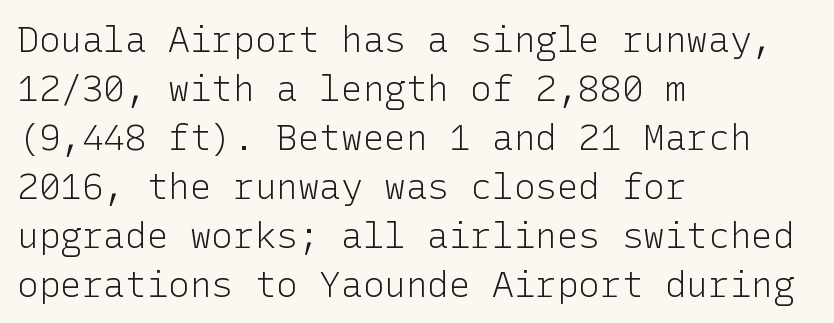
The image shows 36 px light sans-serif type, upright; set left-aligned, normal line spacing (1.36x), normal letter spacing, not underlined; low stroke contrast and a medium x-height.
